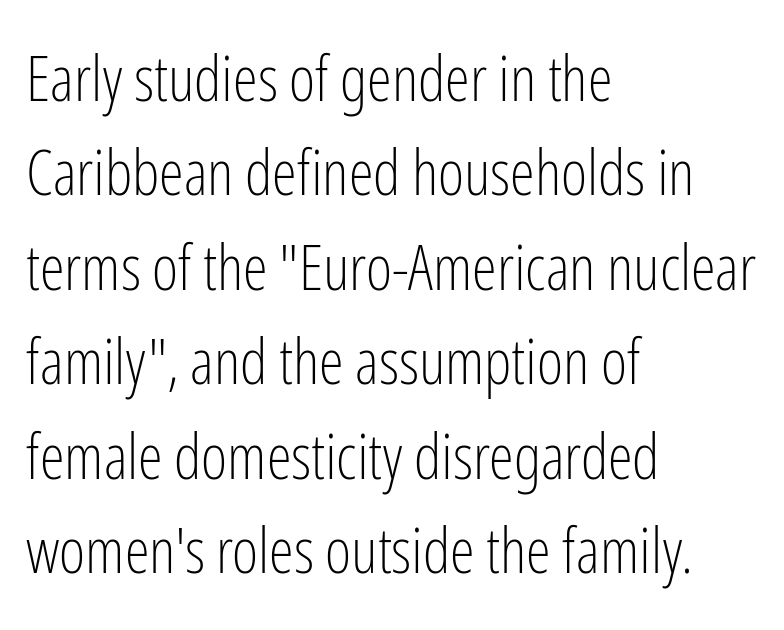
{"serif": "no", "italic": "no", "bold": "no", "weight": "light", "width": "condensed", "stroke_contrast": "low", "x_height": "medium", "monospaced": "no", "underline": "no", "align": "left", "line_spacing": "normal", "line_spacing_ratio": 1.5, "letter_spacing": "normal", "letter_spacing_em": 0.0, "glyph_px": 63}
